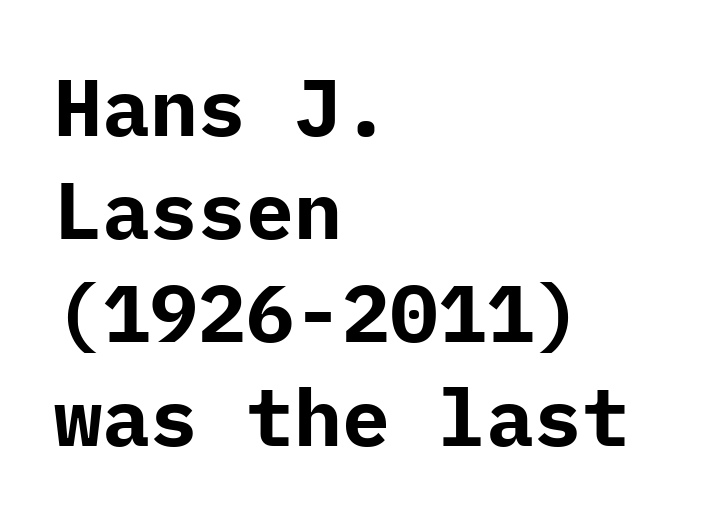
Q: Is the text bold? A: Yes.
Q: Is the text italic (slanted)? A: No, it is upright.
Q: Is the typeface a serif or a sans-serif typeface? A: Sans-serif.
Q: Is the text underlined? A: No.
Q: How is the paragraph aligned? A: Left-aligned.
Q: Is the spacing between letters normal or unusually wide? A: Normal.
Q: Is the spacing between lines tight, normal or loose? A: Normal.
Q: Width (condensed, normal, or wide)? A: Normal.
Q: Stroke contrast? A: Low.
Q: x-height? A: Medium.
